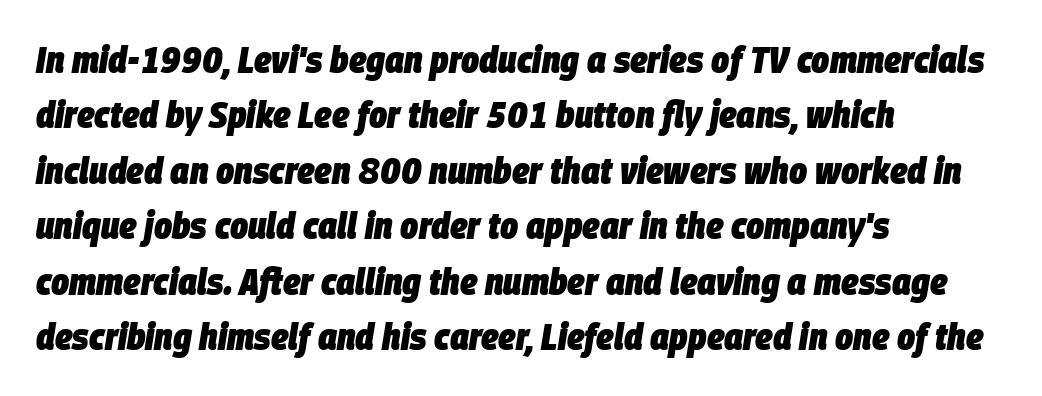
Posture: slanted. Is this a fixed-width face? No — the glyphs have proportional, varying widths. No extra tracking has been applied to these lines. How would I describe the line gaps? Plain and ordinary. The compositor pushed each line to the left boundary. A clean baseline with only descenders dipping below it.
